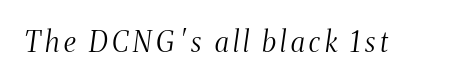
{"serif": "yes", "italic": "yes", "lean": "right", "slant_degrees": 8, "bold": "no", "weight": "light", "width": "condensed", "stroke_contrast": "medium", "x_height": "medium", "monospaced": "no", "underline": "no", "glyph_px": 28}
